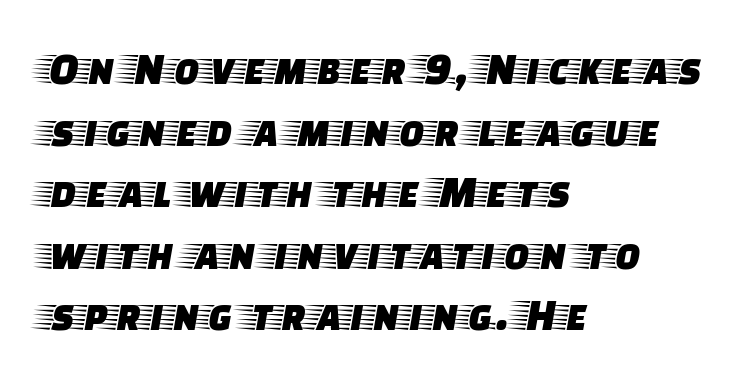
The image shows 47 px wide serif type; set left-aligned, normal line spacing (1.31x), normal letter spacing, not underlined; low stroke contrast and a large x-height.
